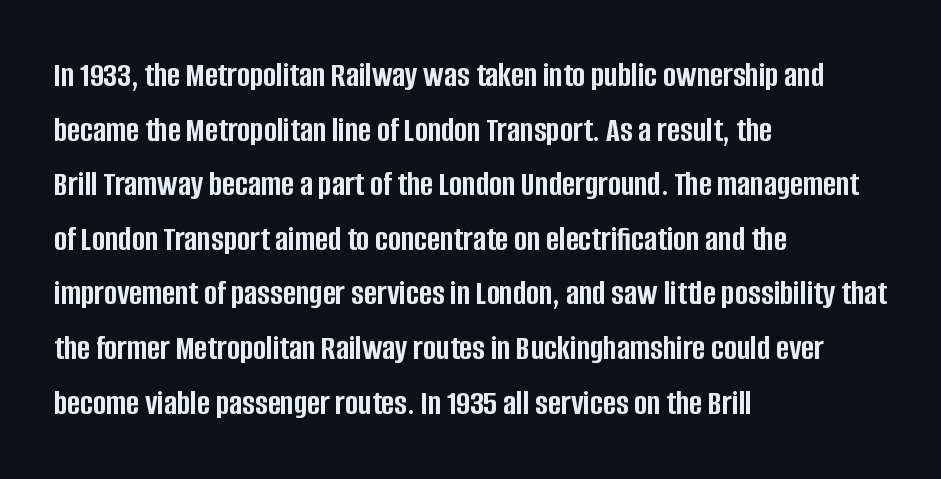
These lines keep a tight, regular rhythm from letter to letter. The strokes are fattened all the way to bold. This rendering features lettering with no underline. This sample has the flowing, uneven cadence of proportional lettering. The lines sit at an ordinary, default distance from one another. Rendered with straight, roman letterforms.
